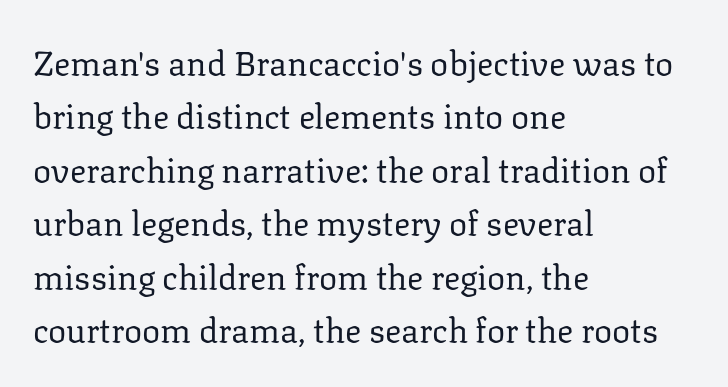
The image shows 34 px regular-weight serif type, upright; set left-aligned, normal line spacing (1.57x), normal letter spacing, not underlined; low stroke contrast and a medium x-height.
